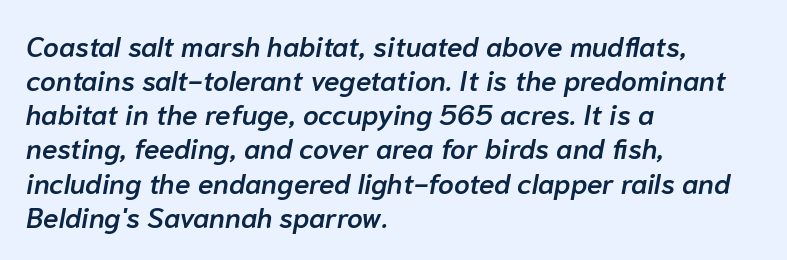
The image shows 28 px semibold type, italic (leaning right); set left-aligned, line spacing 1.22x, normal letter spacing, not underlined; low stroke contrast and a medium x-height.
